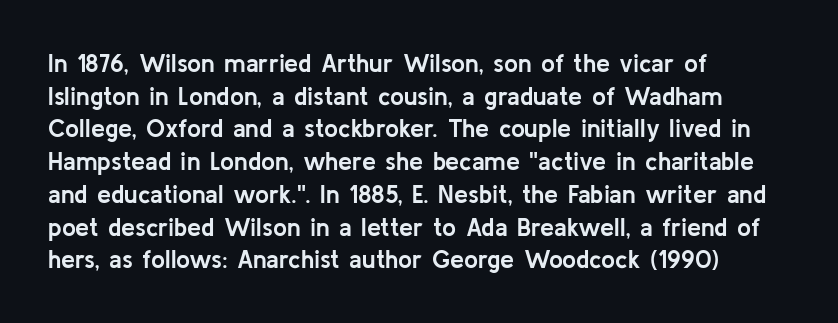
The image shows 25 px bold type, upright; set left-aligned, normal line spacing (1.31x), normal letter spacing, not underlined.
